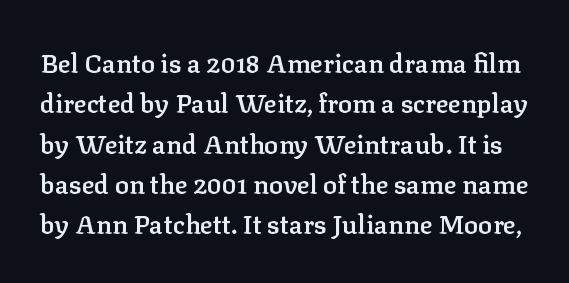
Does the lettering tilt? It doesn't — this is upright. Its strokes are somewhat broadened, the hallmark of semibold type. A typesetter would call this zero additional tracking. Any mark beneath the type? The region is blank. Students, observe: this is what conventionally led text looks like.
